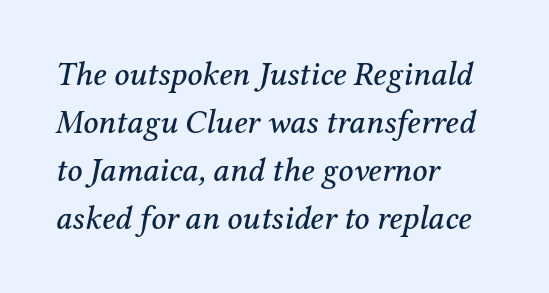
{"serif": "yes", "italic": "yes", "lean": "right", "slant_degrees": 12, "width": "normal", "stroke_contrast": "medium", "x_height": "medium", "monospaced": "no", "underline": "no", "align": "left", "line_spacing": "normal", "line_spacing_ratio": 1.45, "letter_spacing": "normal", "letter_spacing_em": 0.0, "glyph_px": 33}
